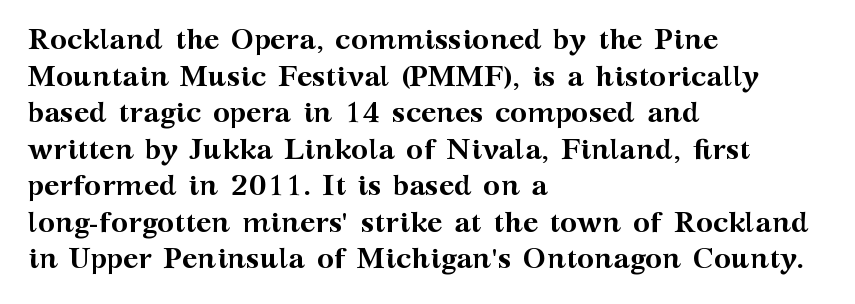
{"serif": "yes", "italic": "no", "bold": "yes", "weight": "semibold", "width": "wide", "stroke_contrast": "medium", "x_height": "medium", "monospaced": "no", "underline": "no", "align": "left", "line_spacing": "normal", "line_spacing_ratio": 1.26, "letter_spacing": "normal", "letter_spacing_em": 0.0, "glyph_px": 29}
